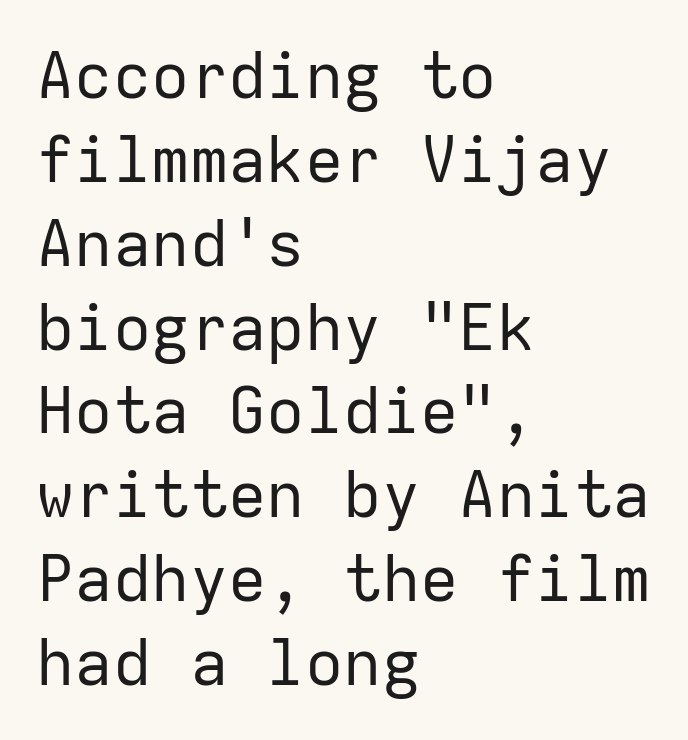
Q: Is the text bold? A: No.
Q: Is the text italic (slanted)? A: No, it is upright.
Q: Is the typeface a serif or a sans-serif typeface? A: Sans-serif.
Q: Is the text underlined? A: No.
Q: How is the paragraph aligned? A: Left-aligned.
Q: Is the spacing between letters normal or unusually wide? A: Normal.
Q: Is the spacing between lines tight, normal or loose? A: Normal.
Q: Width (condensed, normal, or wide)? A: Normal.
Q: Stroke contrast? A: Low.
Q: x-height? A: Medium.
Q: Monospaced? A: Yes.
